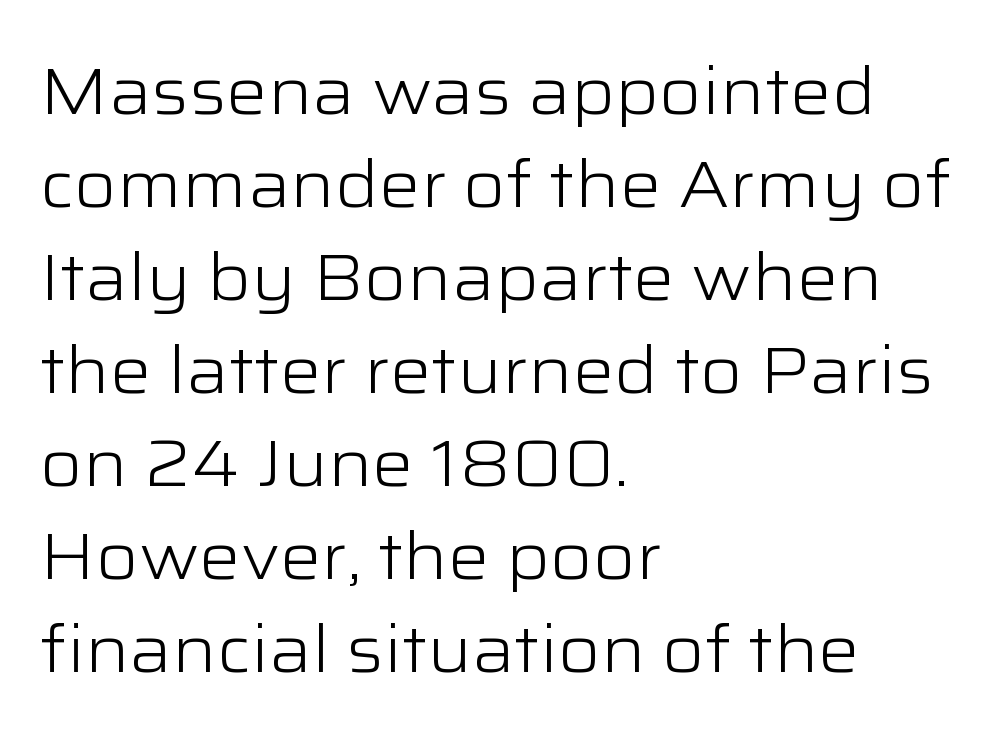
A typesetter would call this proportional, since set widths differ per character. Grotesque or geometric, the face here clearly has no serifs. Where is the straight margin? On the left. Posture: vertical. Does the leading feel generous? No, just average. Stroke mass is kept to a normal reading level or below.
